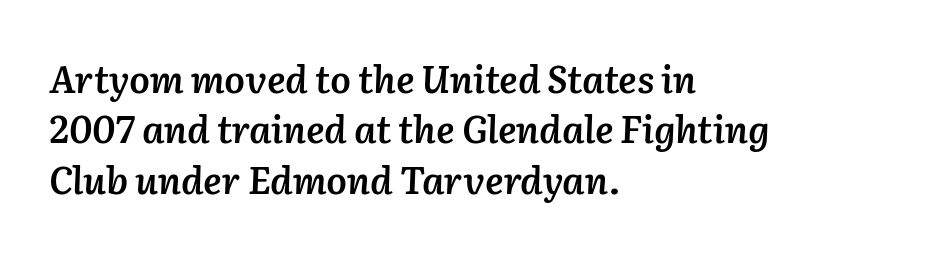
Characters follow at the spacing the type designer built in. The lines in this sample share a left origin and differ only in where they stop. The rendering uses a moderate line-height, typical for paragraphs. This sample has the flowing, uneven cadence of proportional lettering.
